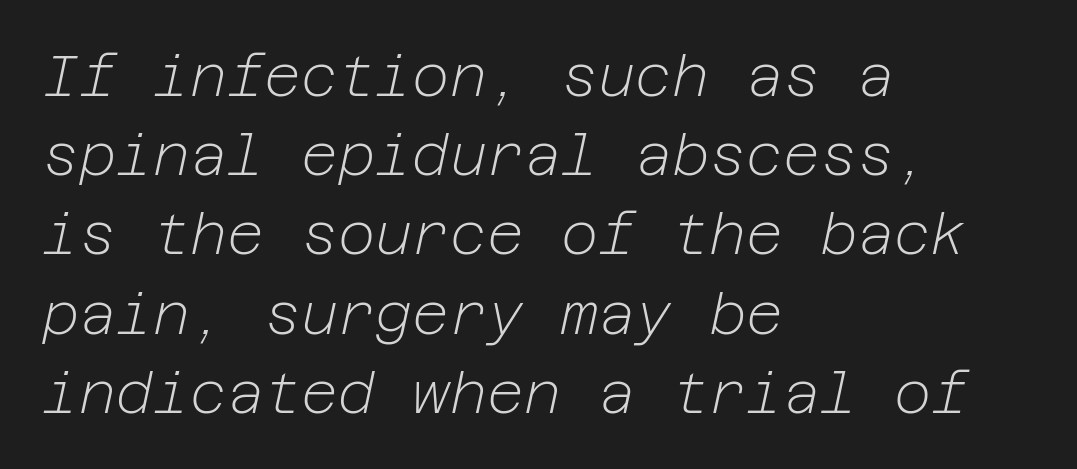
Q: Is the text bold? A: No.
Q: Is the text italic (slanted)? A: Yes, it leans right by about 12 degrees.
Q: Is the text underlined? A: No.
Q: How is the paragraph aligned? A: Left-aligned.
Q: Is the spacing between letters normal or unusually wide? A: Normal.
Q: Is the spacing between lines tight, normal or loose? A: Normal.
Q: Width (condensed, normal, or wide)? A: Normal.
Q: Stroke contrast? A: Low.
Q: x-height? A: Medium.
